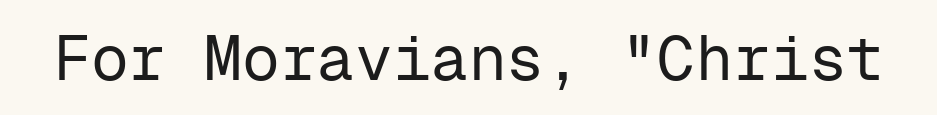
You could count columns in this text — the font is strictly monospaced. Stroke terminals: plain, sans-serif. The line texture is even and compact thanks to regular tracking. Italic: no, the glyphs are upright roman. The strokes carry an ordinary text weight at most.
